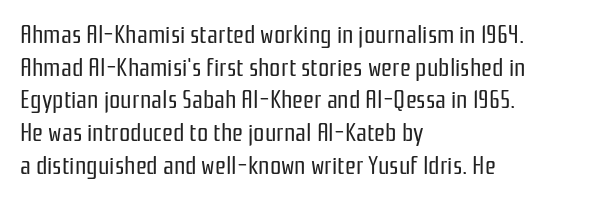
What's the leading like? Ordinary, nothing unusual. The passage shown has conventional tracking throughout. The typography opts for an upright posture over an oblique one. The passage is arranged the way most books set body copy — flush left.
